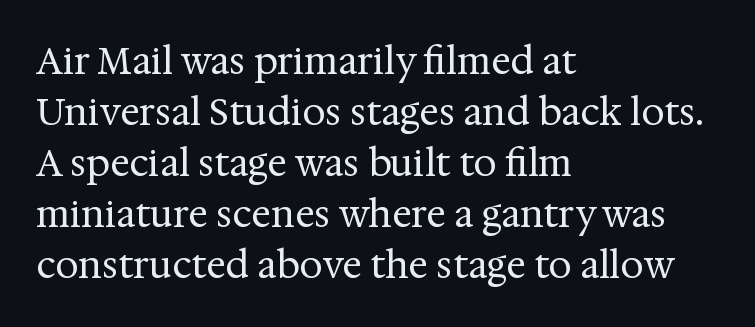
Q: Is the text bold? A: No.
Q: Is the text italic (slanted)? A: No, it is upright.
Q: Is the typeface a serif or a sans-serif typeface? A: Serif.
Q: Is the text underlined? A: No.
Q: How is the paragraph aligned? A: Left-aligned.
Q: Is the spacing between letters normal or unusually wide? A: Normal.
Q: Is the spacing between lines tight, normal or loose? A: Normal.
Q: Width (condensed, normal, or wide)? A: Normal.
Q: Stroke contrast? A: Medium.
Q: x-height? A: Medium.
Q: Monospaced? A: No.
